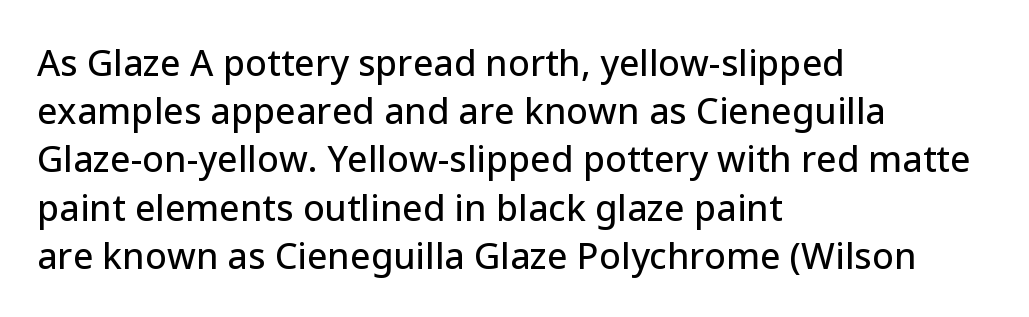
Quick note: not italic, upright. Grotesque or geometric, the face here clearly has no serifs. Lines of text with bare space underneath. Leading matches the norm, producing a regular column. Varying glyph widths throughout — classic text-font behaviour. Does the copy run flush right? No — it runs flush left.
